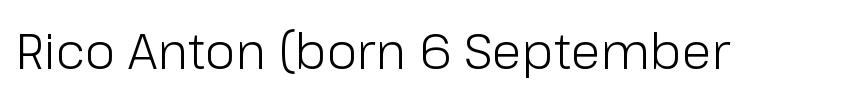
{"serif": "no", "italic": "no", "bold": "no", "weight": "light", "width": "normal", "stroke_contrast": "low", "x_height": "medium", "monospaced": "no", "underline": "no", "letter_spacing": "normal", "letter_spacing_em": 0.0, "glyph_px": 49}
